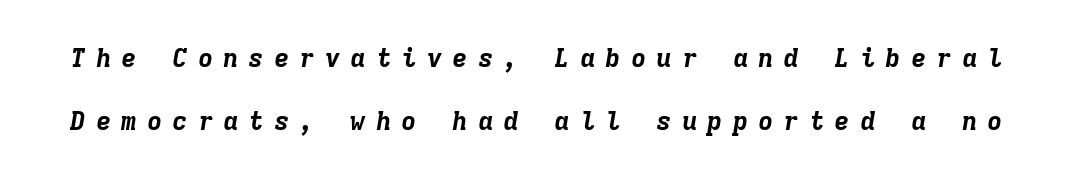
The image shows 26 px bold type, italic (leaning right); set loose line spacing (2.44x), unusually wide letter spacing (+0.38 em), not underlined.
